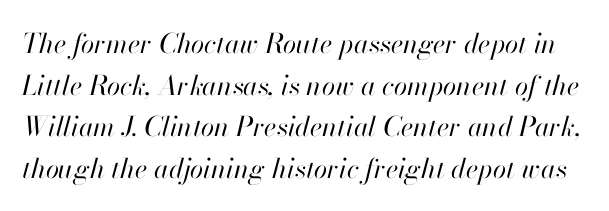
The image shows 27 px text type, italic (leaning right); set normal line spacing (1.54x), normal letter spacing, not underlined.
